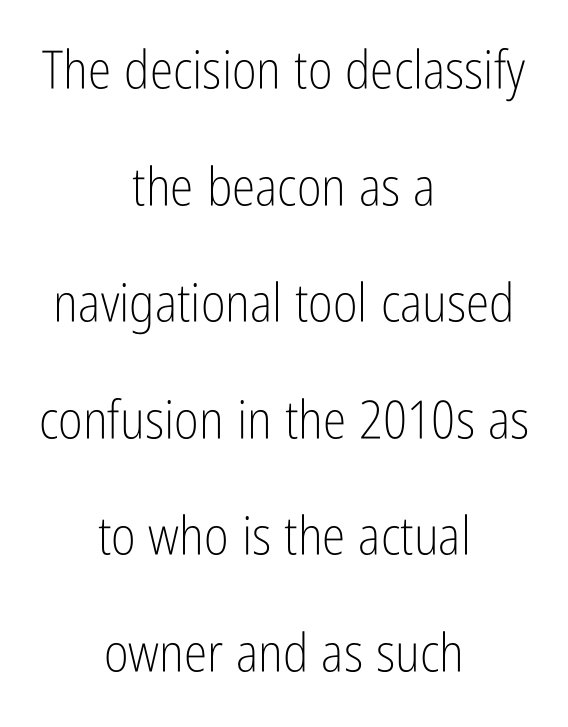
What kind of face is this? One without serifs — a sans. Ordinary non-slanted type is in use. Widely set lines give the paragraph a tall, airy silhouette. A clean baseline with only descenders dipping below it.
